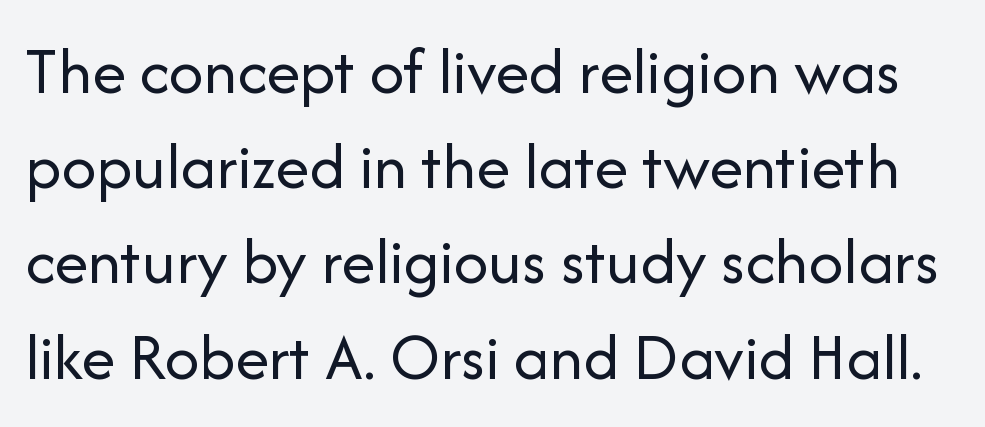
Underline: absent. No extra tracking has been applied to these lines. The lines sit at an ordinary, default distance from one another. The type sits square on the baseline with zero lean.
